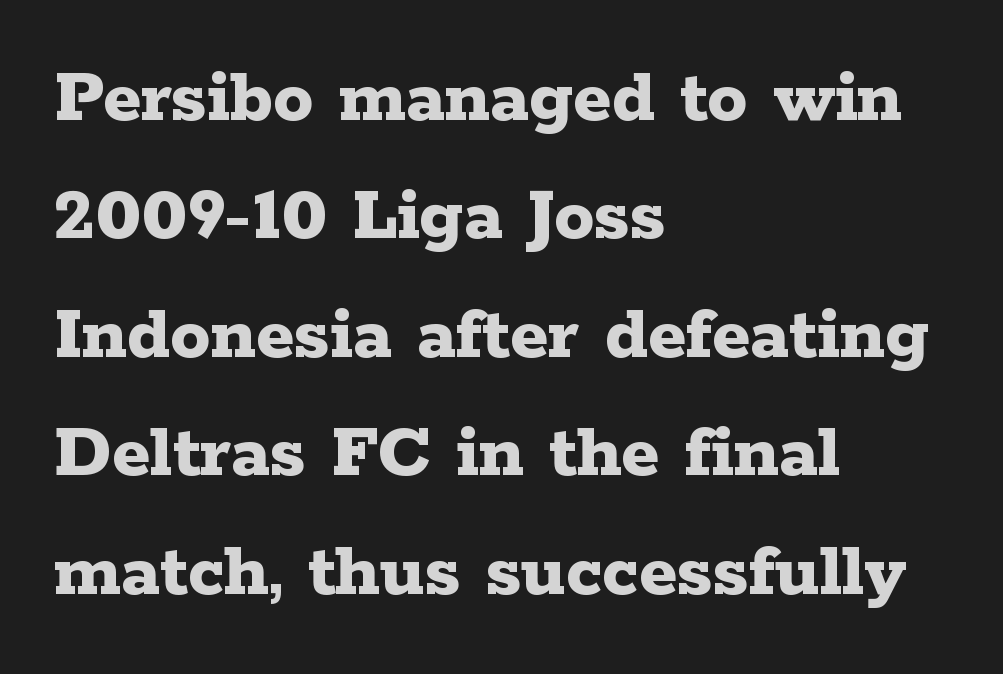
Upright lettering throughout. This block has exactly the height ordinary leading produces. The rendering keeps characters at their native spacing. This sample uses a serif face. The face used here is proportionally spaced, like ordinary book or web type. The ragged edge is on the right, which tells us the setting is flush left.
